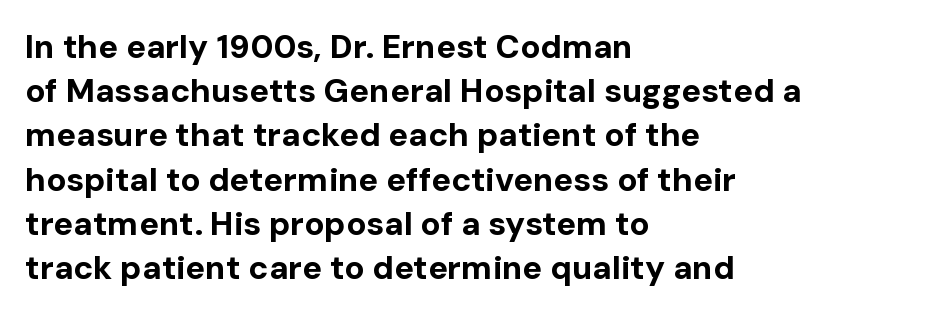
A dark, heavy texture on the line: the type is bold. Do the characters align in a grid? No, the font is proportional. Characters follow at the spacing the type designer built in. The type sits square on the baseline with zero lean. Clear beneath every line of the passage. The rendering anchors every line to the left-hand side.
